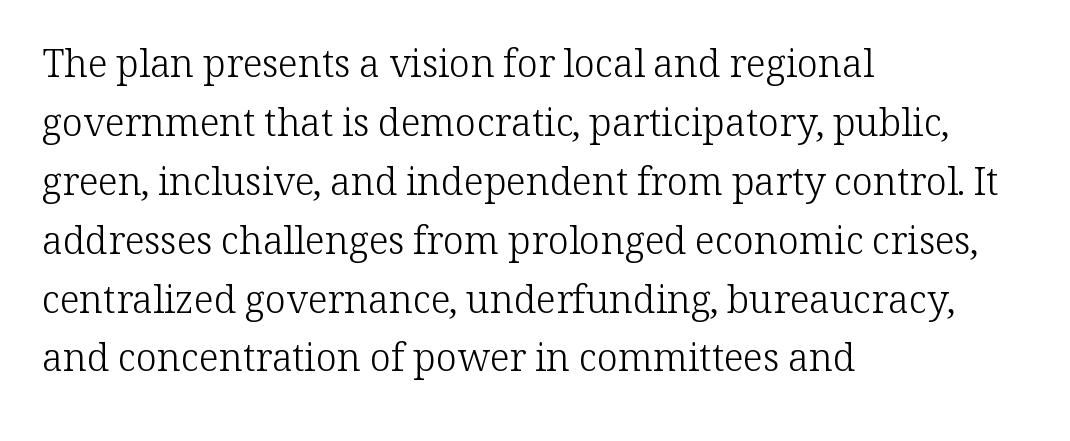
The image shows 38 px light serif type, upright; set left-aligned, normal line spacing (1.55x), normal letter spacing, not underlined; low stroke contrast and a medium x-height.
